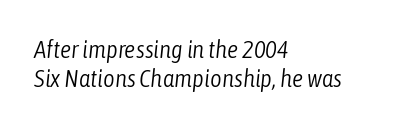
The image shows 25 px text type, italic (leaning right); set left-aligned, line spacing 1.17x, normal letter spacing, not underlined.
